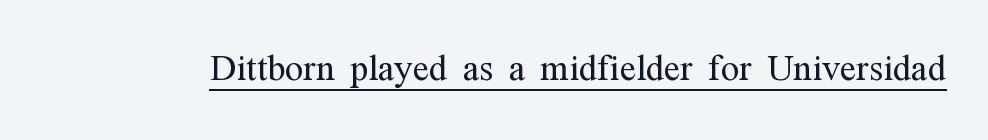
Q: Is the text bold? A: No.
Q: Is the text italic (slanted)? A: No, it is upright.
Q: Is the typeface a serif or a sans-serif typeface? A: Serif.
Q: Is the text underlined? A: Yes.
Q: Is the spacing between letters normal or unusually wide? A: Normal.
Q: Width (condensed, normal, or wide)? A: Condensed.
Q: Stroke contrast? A: Medium.
Q: x-height? A: Medium.
Q: Monospaced? A: No.
